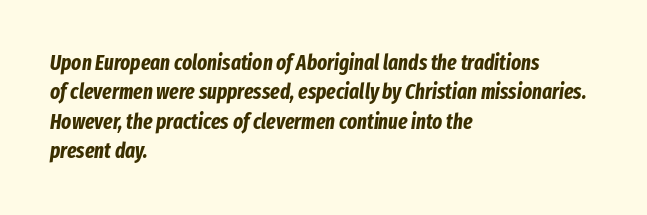
{"italic": "yes", "lean": "right", "slant_degrees": 8, "bold": "yes", "underline": "no", "align": "left", "line_spacing": "normal", "line_spacing_ratio": 1.4, "letter_spacing": "normal", "letter_spacing_em": 0.0, "glyph_px": 21}
